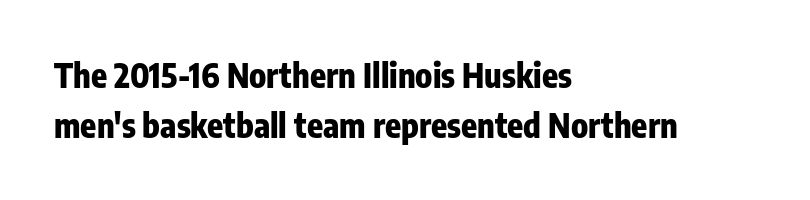
The image shows 33 px heavy, condensed sans-serif type, upright; set left-aligned, normal line spacing (1.51x), normal letter spacing, not underlined; low stroke contrast and a medium x-height.
